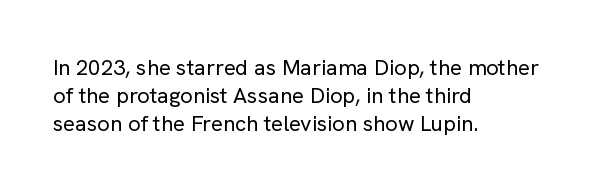
The image shows 22 px text type, upright; set left-aligned, normal line spacing (1.27x), normal letter spacing, not underlined.
